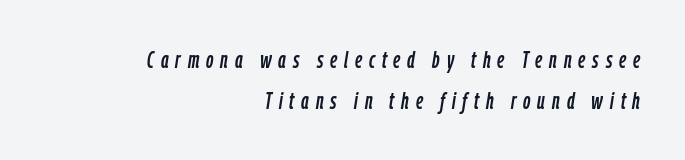
{"italic": "yes", "lean": "right", "slant_degrees": 9, "underline": "no", "align": "right", "line_spacing_ratio": 1.77, "letter_spacing": "wide", "letter_spacing_em": 0.3, "glyph_px": 23}
